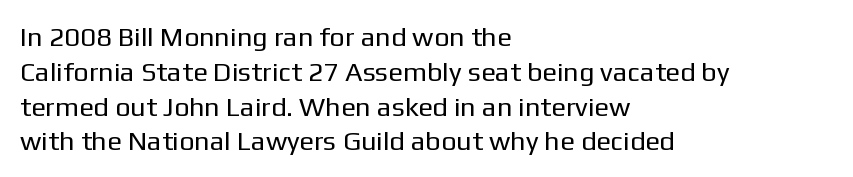
The image shows 27 px text type, upright; set left-aligned, normal line spacing (1.29x), normal letter spacing, not underlined.
